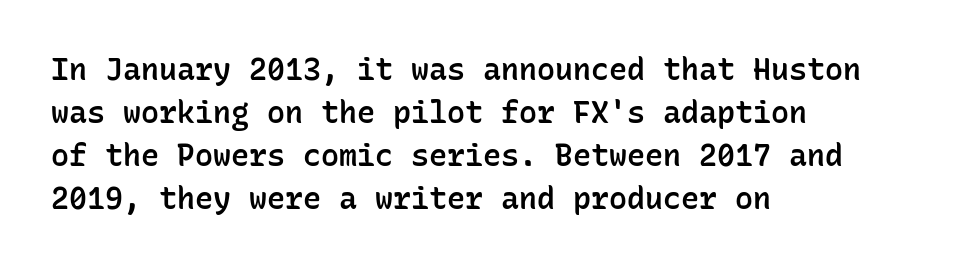
{"serif": "no", "italic": "no", "bold": "semi", "weight": "semibold", "width": "normal", "stroke_contrast": "low", "x_height": "medium", "monospaced": "yes", "underline": "no", "align": "left", "line_spacing": "normal", "line_spacing_ratio": 1.43, "letter_spacing": "normal", "letter_spacing_em": 0.0, "glyph_px": 30}
